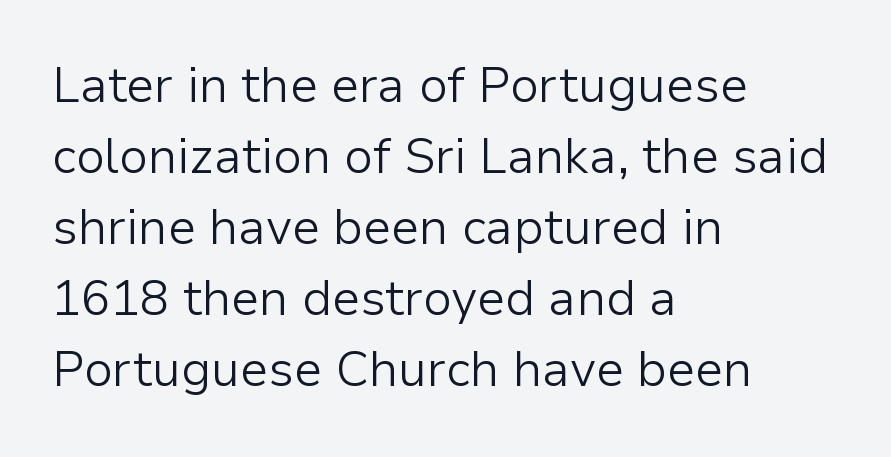
Q: Is the text bold? A: No.
Q: Is the text italic (slanted)? A: No, it is upright.
Q: Is the typeface a serif or a sans-serif typeface? A: Sans-serif.
Q: Is the text underlined? A: No.
Q: How is the paragraph aligned? A: Left-aligned.
Q: Is the spacing between letters normal or unusually wide? A: Normal.
Q: Is the spacing between lines tight, normal or loose? A: Normal.
Q: Width (condensed, normal, or wide)? A: Normal.
Q: Stroke contrast? A: Low.
Q: x-height? A: Medium.
Q: Monospaced? A: No.
